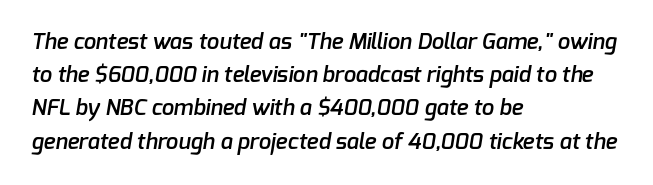
Q: Is the text bold? A: Semi-bold.
Q: Is the text underlined? A: No.
Q: How is the paragraph aligned? A: Left-aligned.
Q: Is the spacing between letters normal or unusually wide? A: Normal.
Q: Is the spacing between lines tight, normal or loose? A: Normal.
